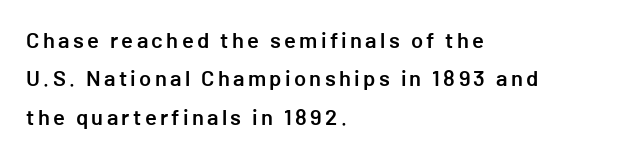
{"italic": "no", "bold": "semi", "underline": "no", "align": "left", "line_spacing_ratio": 1.75, "glyph_px": 22}
